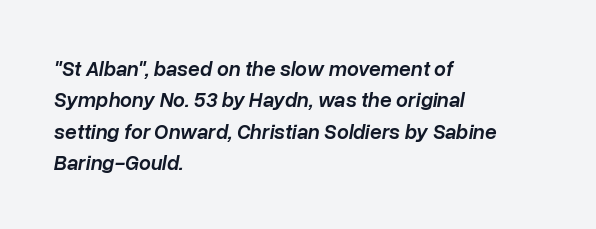
The image shows 21 px text type, italic (leaning right); set left-aligned, normal line spacing (1.49x), normal letter spacing, not underlined.
